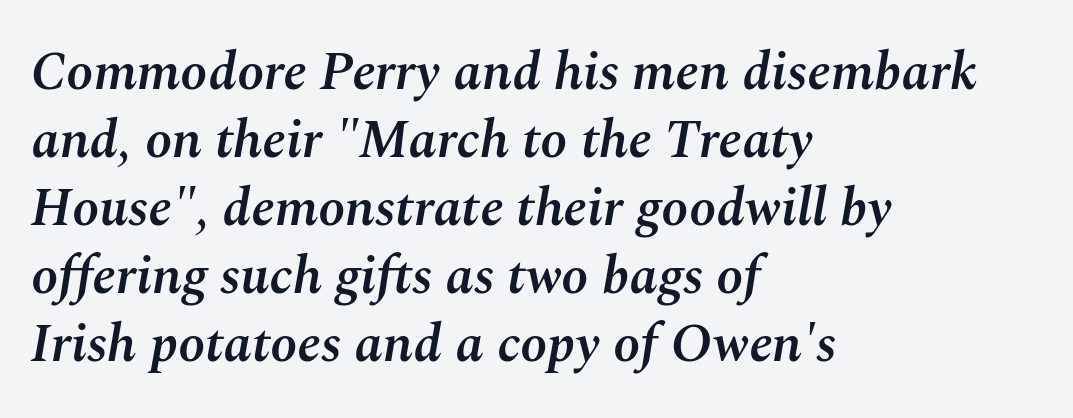
If you measured baseline to baseline, you'd find a middling distance. Descender tails drop into unmarked territory. Note the varied advance widths — an 'i' is clearly narrower than an 'm'. The glyphs look as if they've been sheared to an angle.
